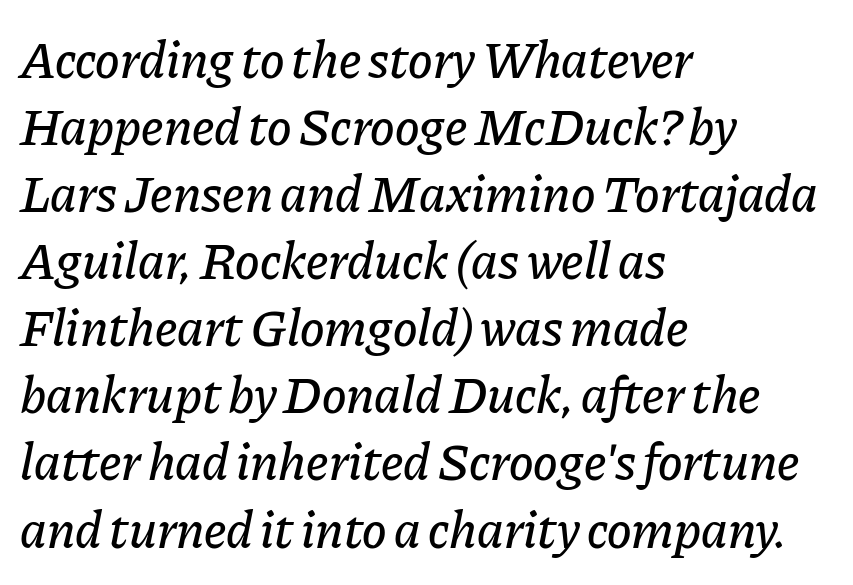
Q: Is the text italic (slanted)? A: Yes, it leans right by about 11 degrees.
Q: Is the text underlined? A: No.
Q: How is the paragraph aligned? A: Left-aligned.
Q: Is the spacing between letters normal or unusually wide? A: Normal.
Q: Is the spacing between lines tight, normal or loose? A: Normal.
Q: Width (condensed, normal, or wide)? A: Normal.
Q: Stroke contrast? A: Low.
Q: x-height? A: Medium.
Q: Monospaced? A: No.
